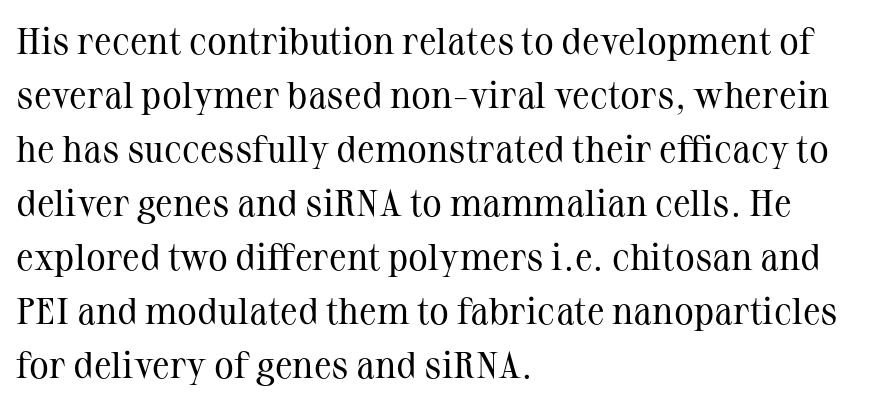
{"serif": "yes", "italic": "no", "bold": "no", "weight": "regular", "width": "normal", "stroke_contrast": "medium", "x_height": "medium", "monospaced": "no", "underline": "no", "align": "left", "line_spacing": "normal", "line_spacing_ratio": 1.46, "letter_spacing": "normal", "letter_spacing_em": 0.0, "glyph_px": 37}
